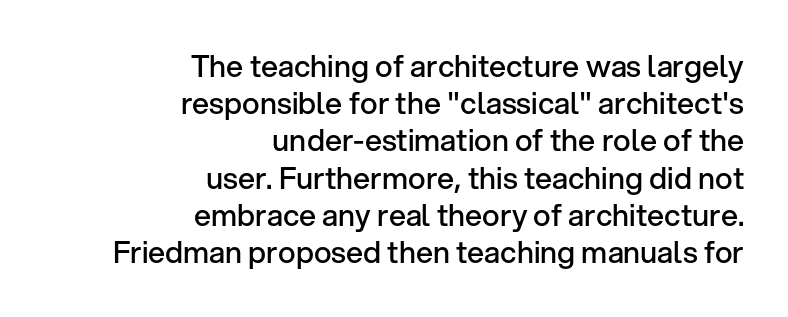
{"serif": "no", "italic": "no", "bold": "semi", "weight": "semibold", "width": "normal", "stroke_contrast": "low", "x_height": "medium", "monospaced": "no", "underline": "no", "align": "right", "line_spacing_ratio": 1.24, "letter_spacing": "normal", "letter_spacing_em": 0.0, "glyph_px": 30}
